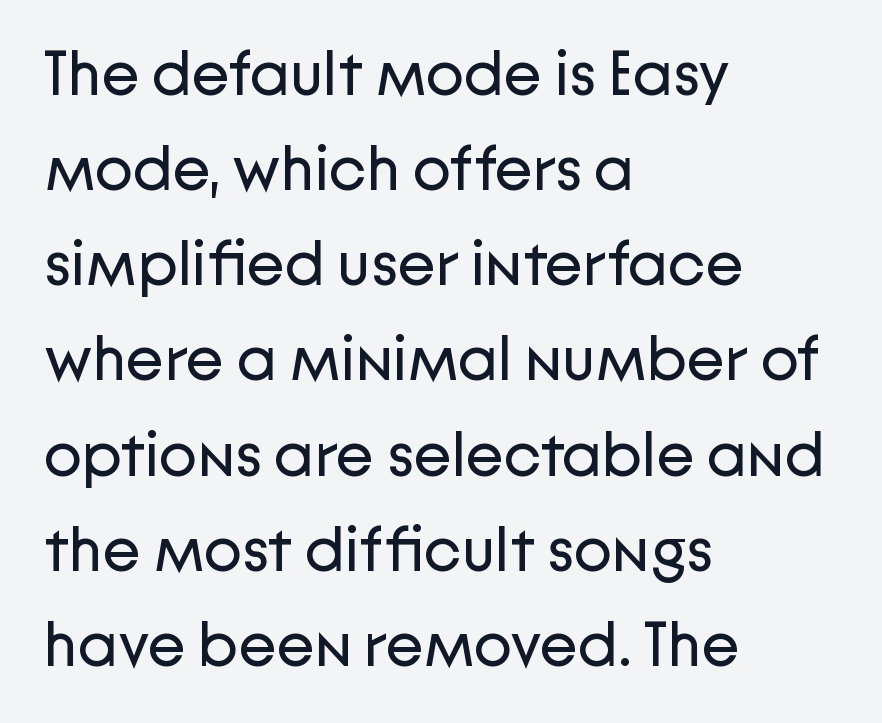
{"serif": "no", "italic": "no", "bold": "no", "weight": "regular", "width": "normal", "stroke_contrast": "low", "x_height": "medium", "monospaced": "no", "underline": "no", "align": "left", "line_spacing": "normal", "line_spacing_ratio": 1.51, "letter_spacing": "normal", "letter_spacing_em": 0.0, "glyph_px": 63}
